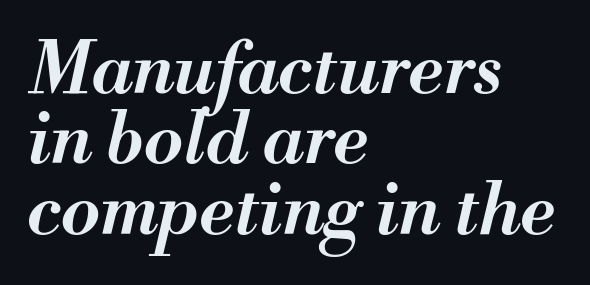
This sample is left-justified, so line endings fall wherever the words run out. Nothing unusual about the tracking: characters are spaced as the font intends. Honestly, there is no underline to notice here at all. Moderately thickened strokes mark this as semibold type. The rendering uses natural spacing where letterforms have individual widths. Leading is clearly below the norm, producing a dense column.
